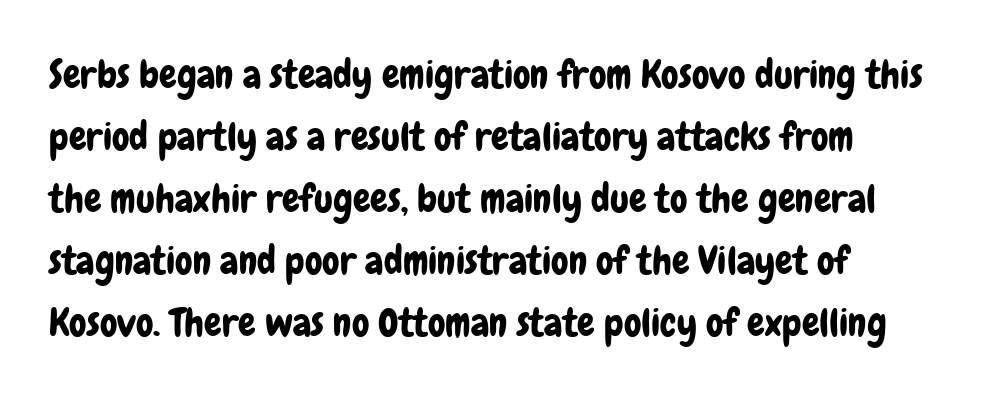
This sample uses plain, unmodified letter spacing. The rows are spaced the way most documents space them. A typesetter would mark this as roman, not italic. Letters rest on an invisible, unmarked baseline.
